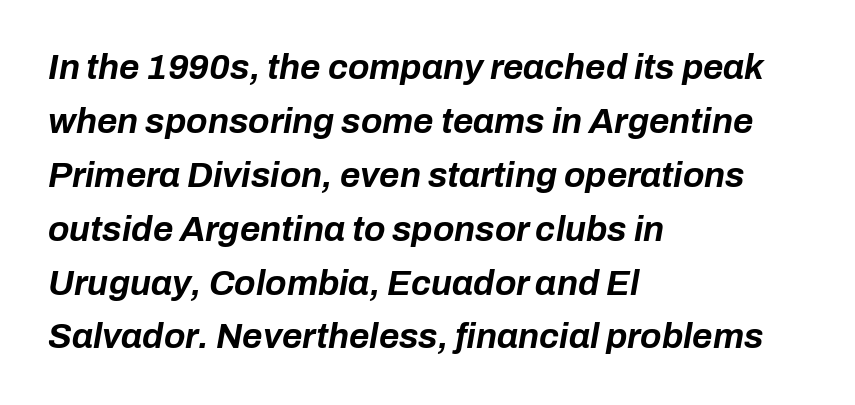
This sample has the flowing, uneven cadence of proportional lettering. Its strokes are broad and dark, the hallmark of bold type. The paragraph has a hard left edge and a soft right edge. Quick note: italic.
